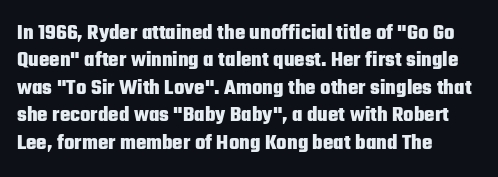
Q: Is the text bold? A: Yes.
Q: Is the text italic (slanted)? A: No, it is upright.
Q: Is the text underlined? A: No.
Q: How is the paragraph aligned? A: Left-aligned.
Q: Is the spacing between letters normal or unusually wide? A: Normal.
Q: Is the spacing between lines tight, normal or loose? A: Normal.
